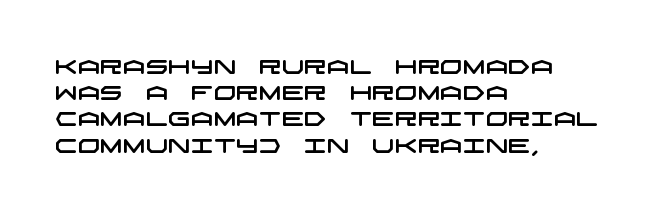
Interline gaps are of average width in this sample. Students, note that the glyphs here touch the page at normal intervals. The lines are quadded left. A clean baseline with only descenders dipping below it.
